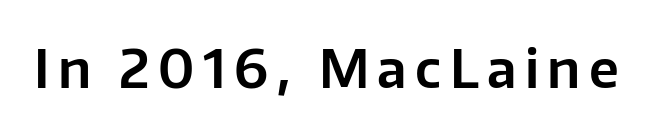
Q: Is the text italic (slanted)? A: No, it is upright.
Q: Is the typeface a serif or a sans-serif typeface? A: Sans-serif.
Q: Is the text underlined? A: No.
Q: Width (condensed, normal, or wide)? A: Normal.
Q: Stroke contrast? A: Low.
Q: x-height? A: Medium.
Q: Monospaced? A: No.
